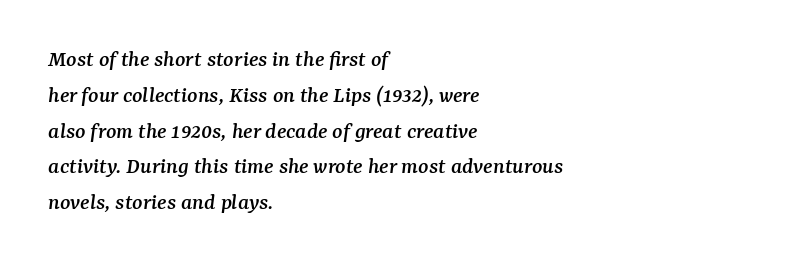
Q: Is the text italic (slanted)? A: Yes, it leans right by about 7 degrees.
Q: Is the text underlined? A: No.
Q: How is the paragraph aligned? A: Left-aligned.
Q: Is the spacing between letters normal or unusually wide? A: Normal.
Q: Is the spacing between lines tight, normal or loose? A: Normal.
